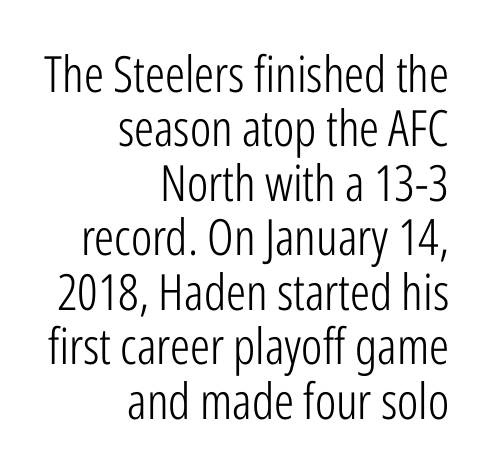
How are the letters spaced? Ordinarily, with no added tracking. In terms of letterform style, serifs are entirely absent. The typesetting does not lean heavy: it is not bold. Compared with typical paragraphs, the rows here are closer together. The ragged edge is on the left, which tells us the setting is flush right.
